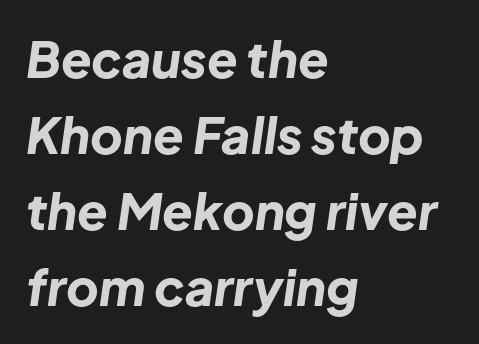
Q: Is the text bold? A: Yes.
Q: Is the text italic (slanted)? A: Yes, it leans right by about 8 degrees.
Q: Is the text underlined? A: No.
Q: How is the paragraph aligned? A: Left-aligned.
Q: Is the spacing between letters normal or unusually wide? A: Normal.
Q: Is the spacing between lines tight, normal or loose? A: Normal.
Q: Width (condensed, normal, or wide)? A: Normal.
Q: Stroke contrast? A: Low.
Q: x-height? A: Medium.
Q: Monospaced? A: No.
